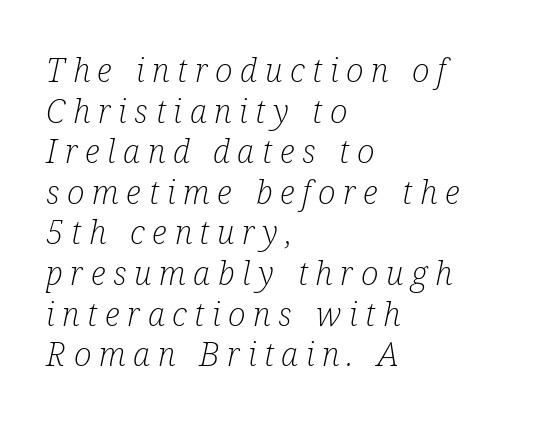
The image shows 33 px light, condensed serif type, italic (leaning right); set left-aligned, line spacing 1.23x, unusually wide letter spacing (+0.23 em), not underlined; low stroke contrast and a medium x-height.
